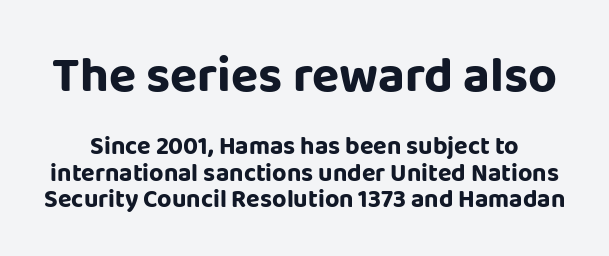
Nothing sits at the stroke ends, so this counts as sans-serif. The type is set solid horizontally, with unmodified tracking. Think of a printed novel: that variable character pitch is what you see here. Typesetter's note: full bold, strokes at maximum text heaviness.
